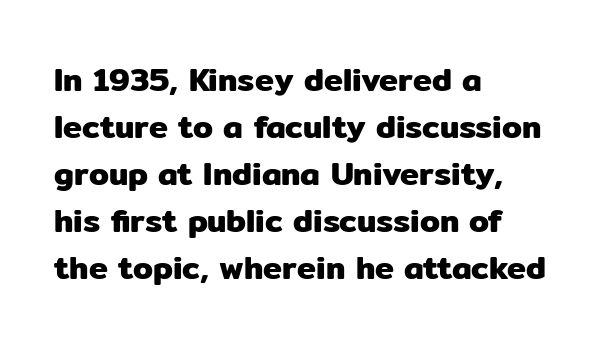
Each word holds together tightly as a unit, with standard inter-letter gaps. Nope, not italic — everything's standing straight. Lines of text with bare space underneath. A typesetter would call this leading conventional body-copy spacing. Stroke terminals: plain, sans-serif. Where is the straight margin? On the left.
